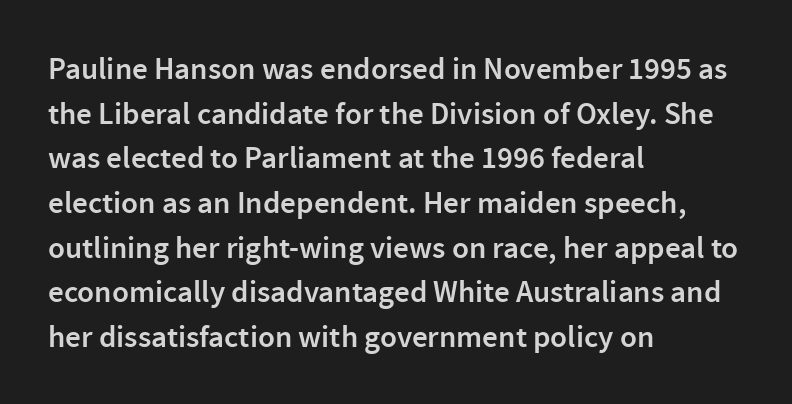
Q: Is the text bold? A: Semi-bold.
Q: Is the text italic (slanted)? A: No, it is upright.
Q: Is the typeface a serif or a sans-serif typeface? A: Sans-serif.
Q: Is the text underlined? A: No.
Q: How is the paragraph aligned? A: Left-aligned.
Q: Is the spacing between letters normal or unusually wide? A: Normal.
Q: Is the spacing between lines tight, normal or loose? A: Normal.
Q: Width (condensed, normal, or wide)? A: Normal.
Q: x-height? A: Medium.
Q: Monospaced? A: No.
